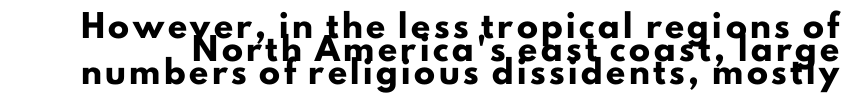
Nope, not italic — everything's standing straight. Only glyphs here, with clear space below each row. Strokes here are thick enough to call this a true bold. Closely set lines give the paragraph a compact silhouette.
